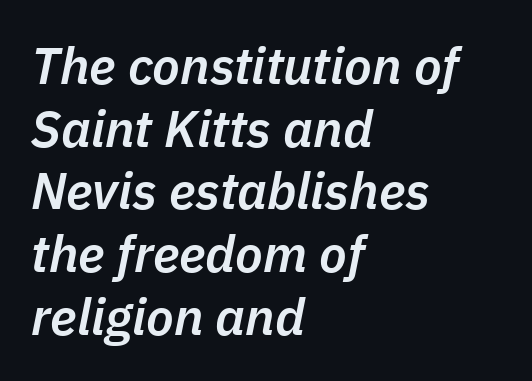
{"italic": "yes", "lean": "right", "slant_degrees": 11, "bold": "semi", "weight": "semibold", "width": "normal", "stroke_contrast": "low", "x_height": "medium", "monospaced": "no", "underline": "no", "align": "left", "line_spacing_ratio": 1.23, "letter_spacing": "normal", "letter_spacing_em": 0.0, "glyph_px": 51}
